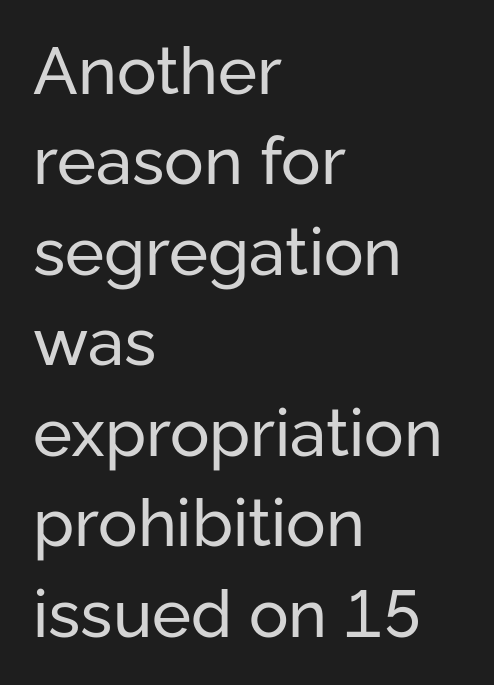
Q: Is the text bold? A: No.
Q: Is the text italic (slanted)? A: No, it is upright.
Q: Is the typeface a serif or a sans-serif typeface? A: Sans-serif.
Q: Is the text underlined? A: No.
Q: How is the paragraph aligned? A: Left-aligned.
Q: Is the spacing between letters normal or unusually wide? A: Normal.
Q: Is the spacing between lines tight, normal or loose? A: Normal.
Q: Width (condensed, normal, or wide)? A: Normal.
Q: Stroke contrast? A: Low.
Q: x-height? A: Medium.
Q: Monospaced? A: No.
